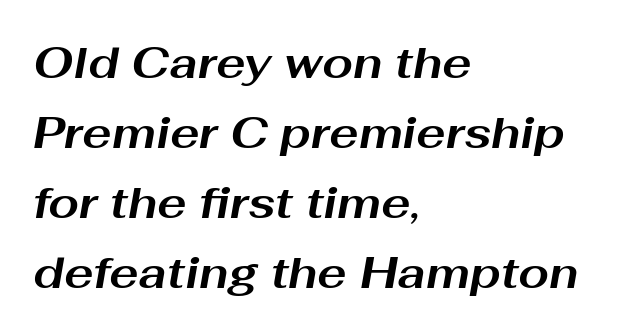
Typographic density is high because the face is bold. Type without underlining. Every row of glyphs begins at an identical x-position on the left. Would a proofreader flag this as italicized? Yes. The rendering uses natural spacing where letterforms have individual widths. These lines keep a tight, regular rhythm from letter to letter.
